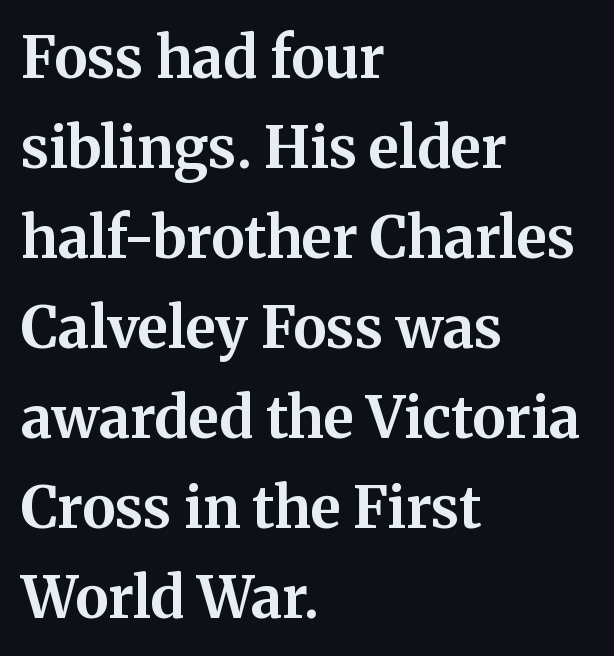
Which margin do the lines hug? The left one — the right edge is uneven. Unmarked baselines from the first word to the last. Each letter keeps its own natural width here, so spacing adapts to shape. This sample keeps an unexceptional amount of space between lines. These lines are composed in type with serifs.
